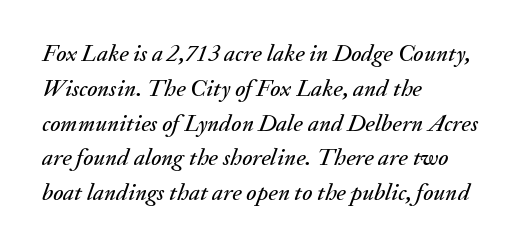
The glyphs are unaccompanied by any horizontal stroke below them. Default kerning and tracking; the words read as compact shapes. The passage shown stacks its lines at a standard gap. Observe the lean: these are italic letterforms.
